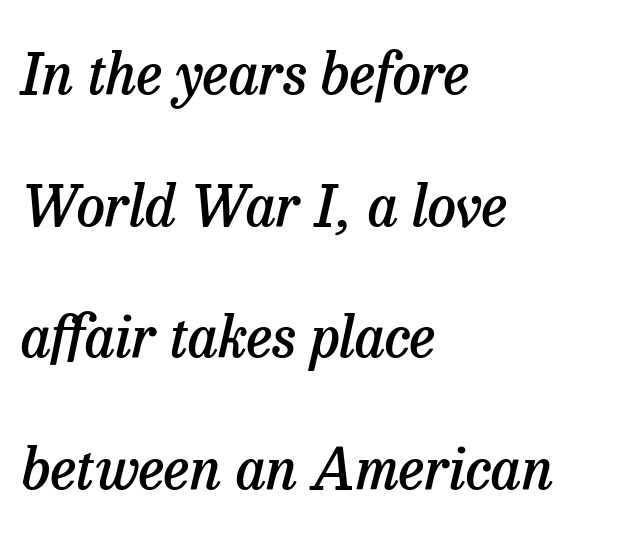
{"serif": "yes", "italic": "yes", "lean": "right", "slant_degrees": 13, "bold": "semi", "weight": "semibold", "width": "normal", "stroke_contrast": "low", "x_height": "medium", "monospaced": "no", "underline": "no", "align": "left", "line_spacing": "loose", "line_spacing_ratio": 2.31, "letter_spacing": "normal", "letter_spacing_em": 0.0, "glyph_px": 57}
